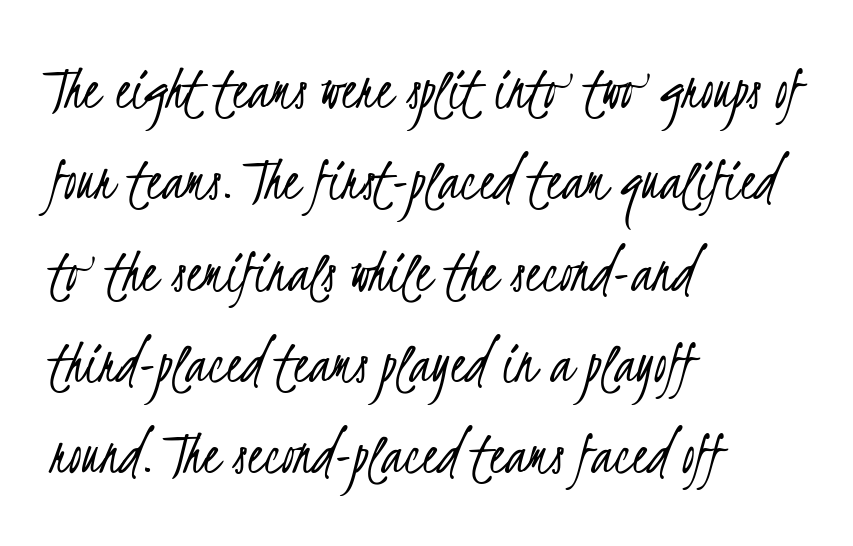
Q: Is the text bold? A: No.
Q: Is the typeface a serif or a sans-serif typeface? A: Sans-serif.
Q: Is the text underlined? A: No.
Q: How is the paragraph aligned? A: Left-aligned.
Q: Is the spacing between letters normal or unusually wide? A: Normal.
Q: Is the spacing between lines tight, normal or loose? A: Normal.
Q: Width (condensed, normal, or wide)? A: Condensed.
Q: Stroke contrast? A: Low.
Q: x-height? A: Small.
Q: Monospaced? A: No.
